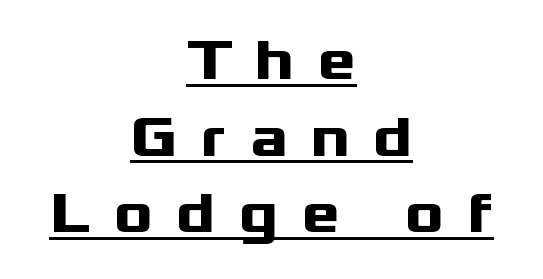
Q: Is the text bold? A: Yes.
Q: Is the text italic (slanted)? A: No, it is upright.
Q: Is the typeface a serif or a sans-serif typeface? A: Sans-serif.
Q: Is the text underlined? A: Yes.
Q: How is the paragraph aligned? A: Centered.
Q: Is the spacing between letters normal or unusually wide? A: Unusually wide.
Q: Is the spacing between lines tight, normal or loose? A: Normal.
Q: Width (condensed, normal, or wide)? A: Wide.
Q: Stroke contrast? A: Medium.
Q: x-height? A: Medium.
Q: Monospaced? A: No.
